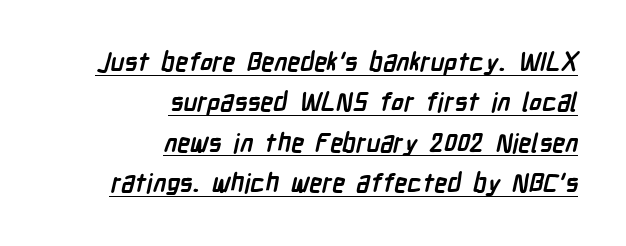
The image shows 26 px bold type; set right-aligned, normal line spacing (1.55x), normal letter spacing, underlined.
